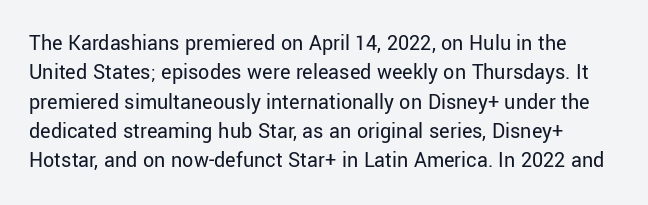
The image shows 22 px text type, upright; set normal line spacing (1.33x), normal letter spacing, not underlined.
